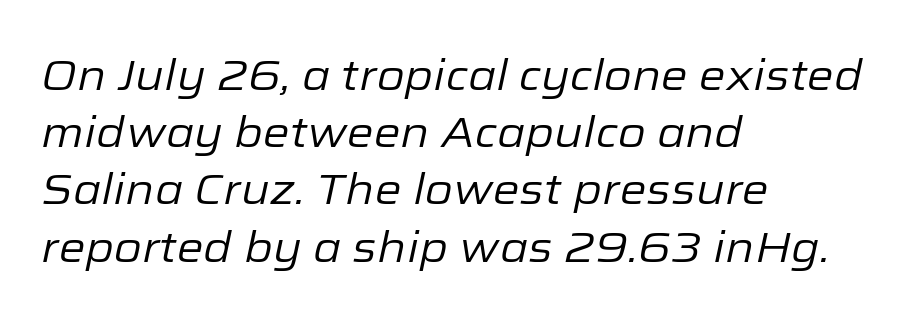
The text block is weighted toward the left margin, trailing off unevenly rightward. Caption: face not bold, strokes unweighted. The rendering uses natural spacing where letterforms have individual widths. A typesetter would mark this as italic. The line-height multiplier appears to be the usual default.
